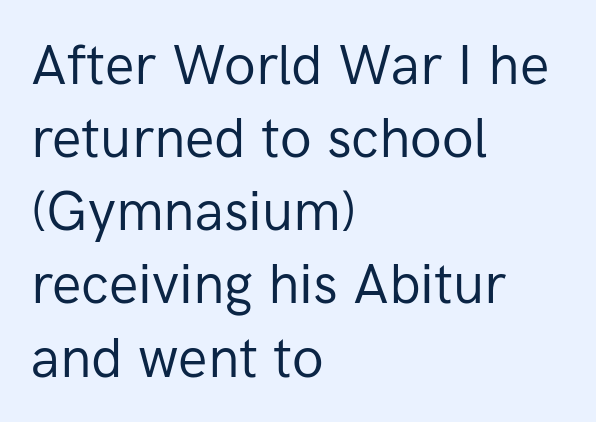
{"serif": "no", "italic": "no", "bold": "no", "weight": "regular", "width": "normal", "stroke_contrast": "low", "x_height": "medium", "monospaced": "no", "underline": "no", "align": "left", "line_spacing": "normal", "line_spacing_ratio": 1.33, "letter_spacing": "normal", "letter_spacing_em": 0.0, "glyph_px": 55}
